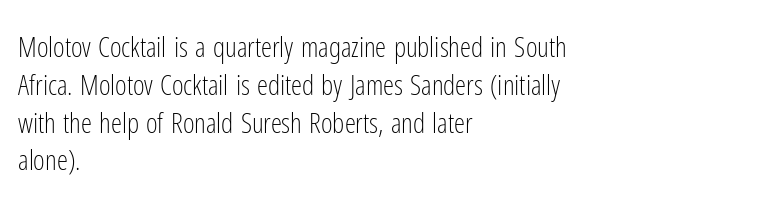
The image shows 28 px light, condensed sans-serif type, upright; set left-aligned, normal line spacing (1.35x), normal letter spacing, not underlined; low stroke contrast and a medium x-height.
